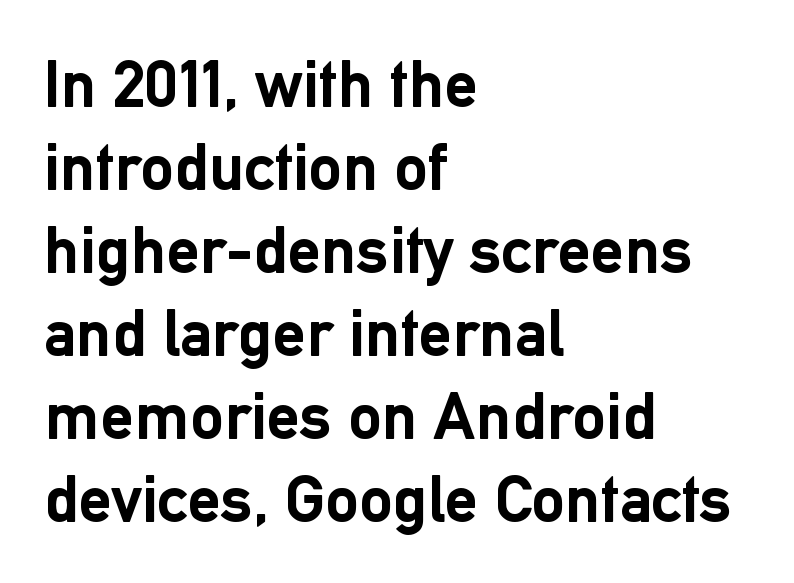
The image shows 67 px semibold sans-serif type, upright; set left-aligned, line spacing 1.24x, normal letter spacing, not underlined; low stroke contrast and a medium x-height.
